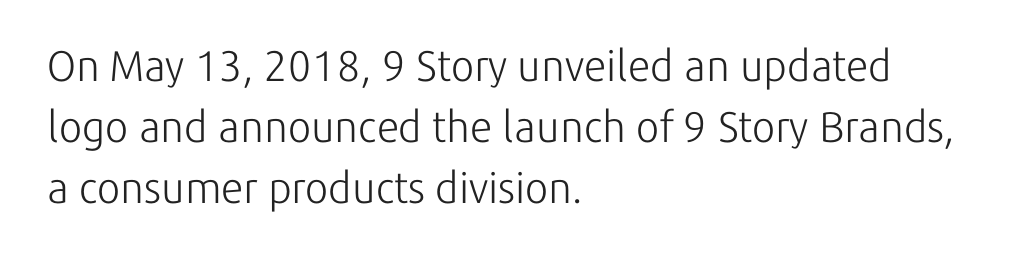
Q: Is the text bold? A: No.
Q: Is the text italic (slanted)? A: No, it is upright.
Q: Is the typeface a serif or a sans-serif typeface? A: Sans-serif.
Q: Is the text underlined? A: No.
Q: How is the paragraph aligned? A: Left-aligned.
Q: Is the spacing between letters normal or unusually wide? A: Normal.
Q: Is the spacing between lines tight, normal or loose? A: Normal.
Q: Width (condensed, normal, or wide)? A: Normal.
Q: Stroke contrast? A: Low.
Q: x-height? A: Medium.
Q: Monospaced? A: No.
